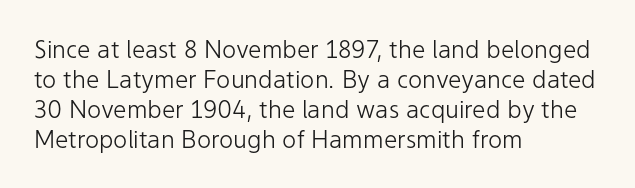
Honestly, there is no underline to notice here at all. The font's upright variant was chosen for this text. Horizontally, the lines are justified to the leading edge only. Bold? No — there's no thickening of the strokes.
